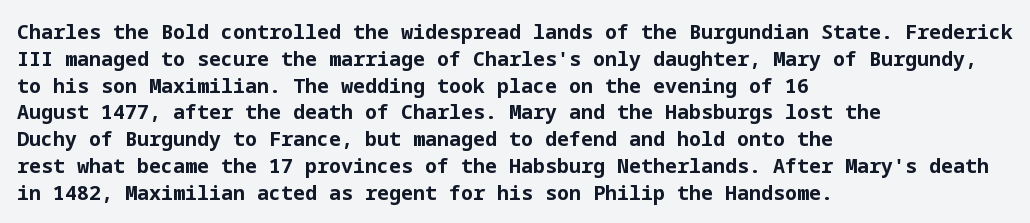
The image shows 20 px bold type, upright; set left-aligned, normal line spacing (1.34x), normal letter spacing, not underlined.
